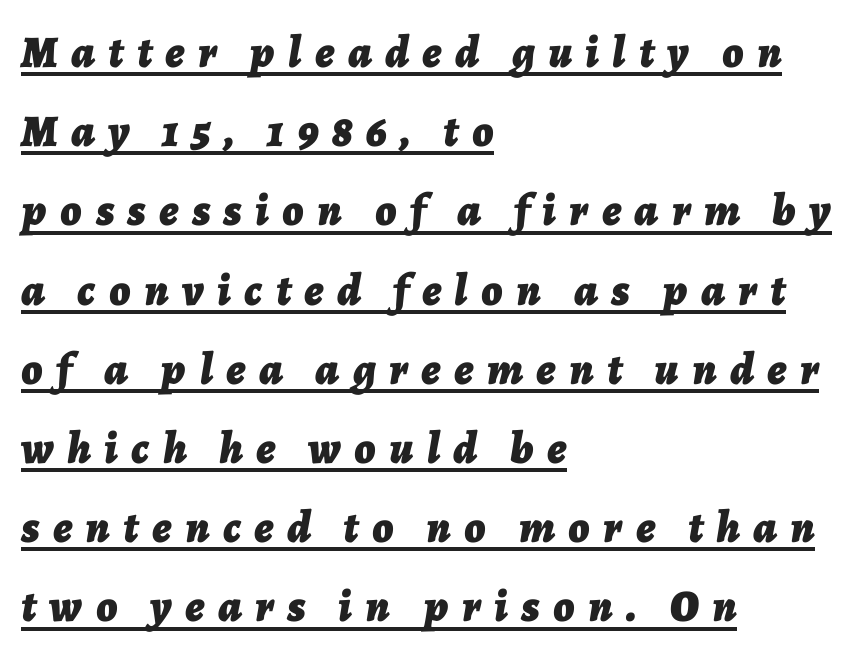
Heavy-handed strokes throughout: this text is bold. The face used here is proportionally spaced, like ordinary book or web type. Notice how the stems are inclined rather than vertical — that's the hallmark of italics. Does extra space separate the letters? Yes, quite a lot of it. Horizontal alignment here is leftward, the default for most running prose.
